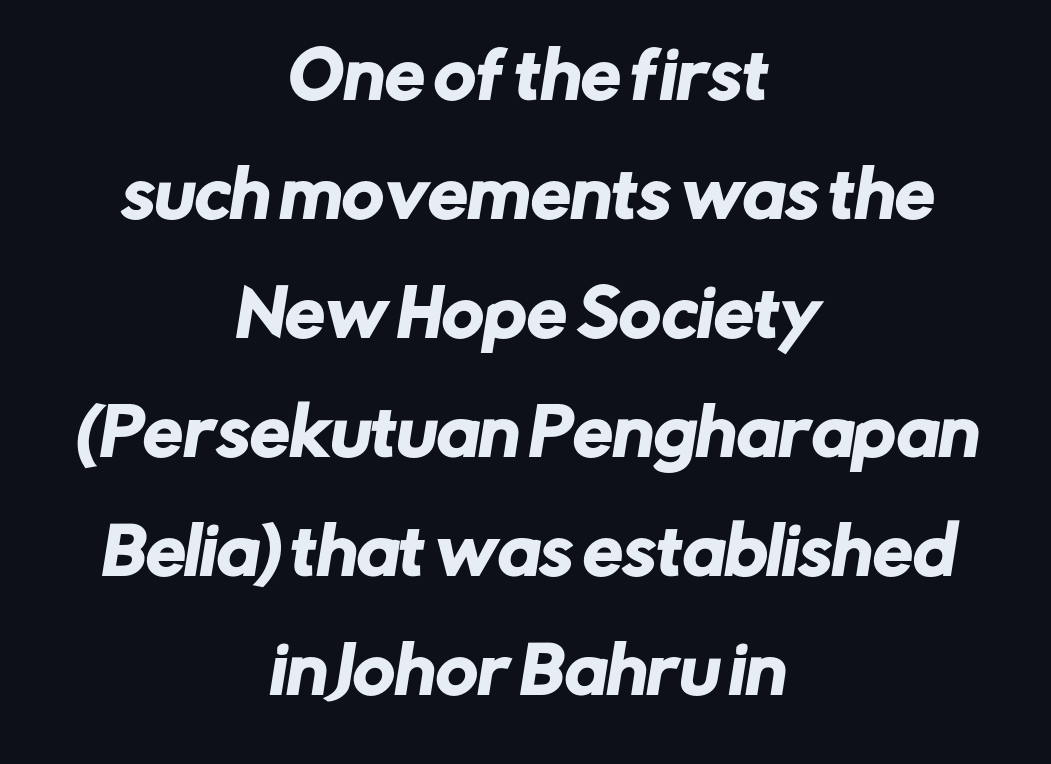
The face used here is proportionally spaced, like ordinary book or web type. The type family on display is of the sans-serif kind. The strip under each line holds only bare page. Layout note: lines centered. Letter spacing: default.
